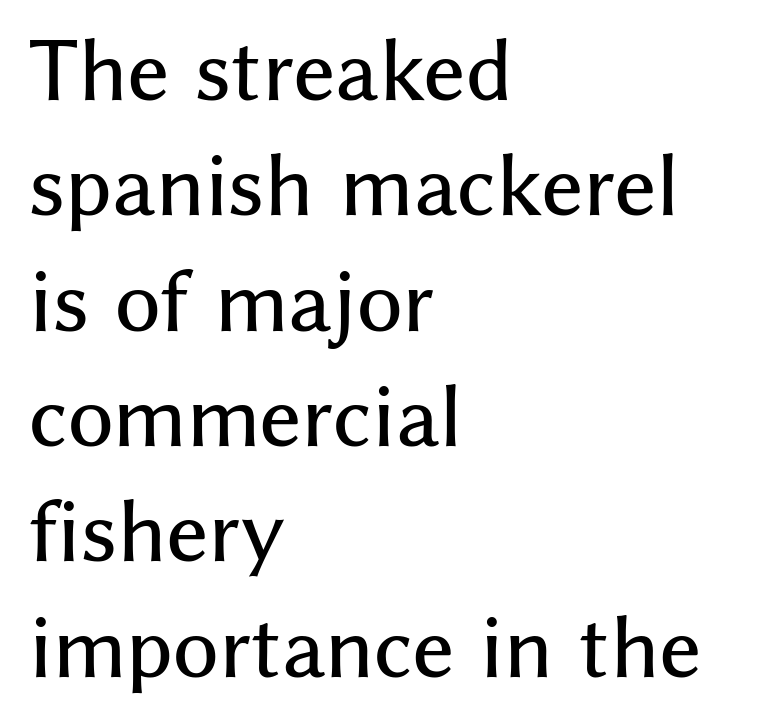
Note the varied advance widths — an 'i' is clearly narrower than an 'm'. This block has exactly the height ordinary leading produces. Between one letter and the next there's only the usual sliver of space. Alignment: flush left.
